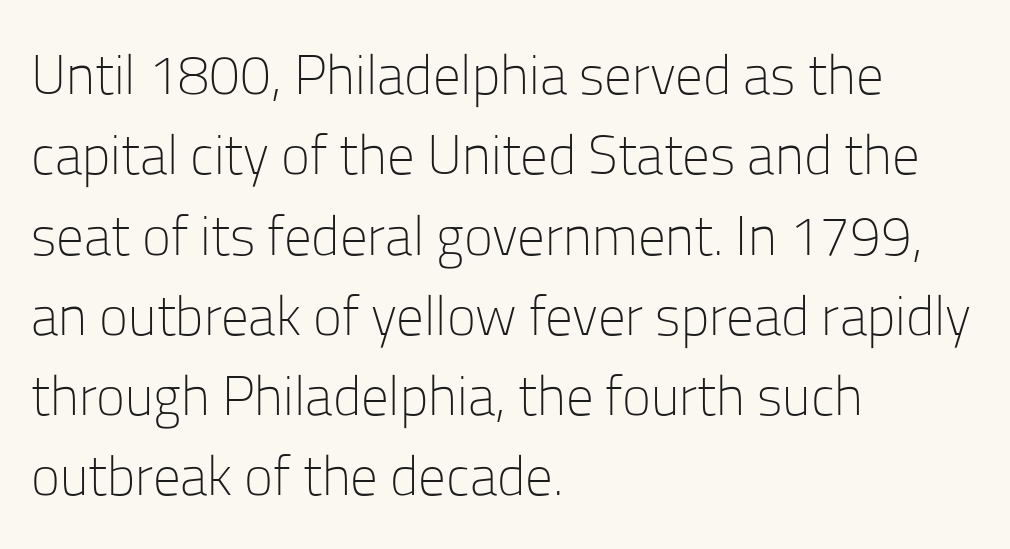
The image shows 55 px light sans-serif type, upright; set left-aligned, normal line spacing (1.46x), normal letter spacing, not underlined; low stroke contrast and a medium x-height.
